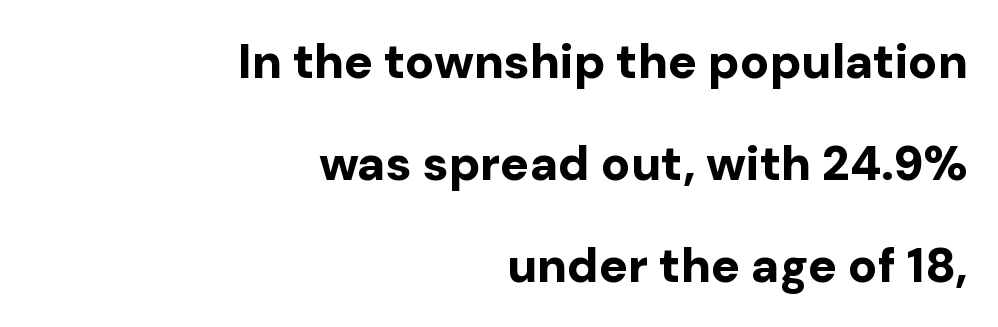
Q: Is the text bold? A: Yes.
Q: Is the text italic (slanted)? A: No, it is upright.
Q: Is the typeface a serif or a sans-serif typeface? A: Sans-serif.
Q: Is the text underlined? A: No.
Q: How is the paragraph aligned? A: Right-aligned.
Q: Is the spacing between letters normal or unusually wide? A: Normal.
Q: Is the spacing between lines tight, normal or loose? A: Loose.
Q: Width (condensed, normal, or wide)? A: Normal.
Q: Stroke contrast? A: Low.
Q: x-height? A: Medium.
Q: Monospaced? A: No.
